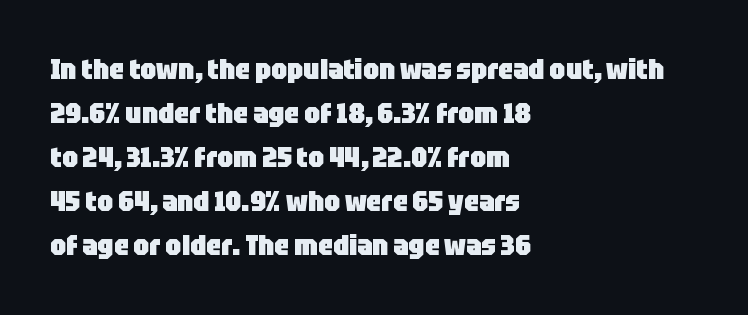
These lines sit exactly where default settings would place them. The glyphs are unaccompanied by any horizontal stroke below them. Teacher's note: observe the even left margin — that is flush-left alignment. Stroke thickness is high; the sample reads as a true bold. The passage shown is typed in a proportional face where columns would drift. There is no visible air inserted between adjacent glyphs.
